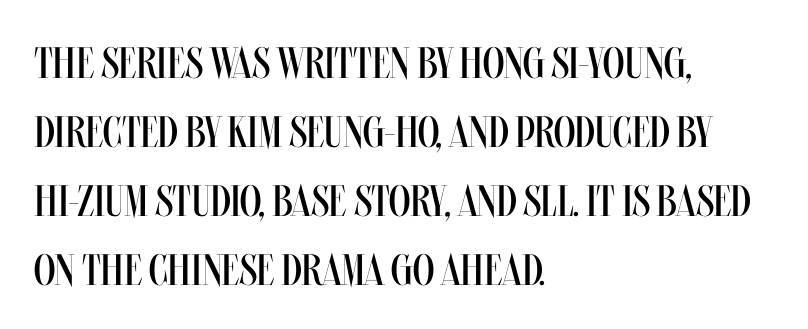
The passage shown is not bold in any degree. Evenly set lines give the paragraph a standard silhouette. Spacing verdict: proportional, widths tailored to each character. Honestly, the letter spacing is just normal — you wouldn't notice it. Posture: vertical.
